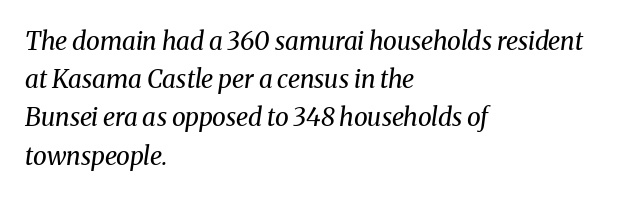
The image shows 25 px text type, italic (leaning right); set left-aligned, normal line spacing (1.53x), normal letter spacing, not underlined.
